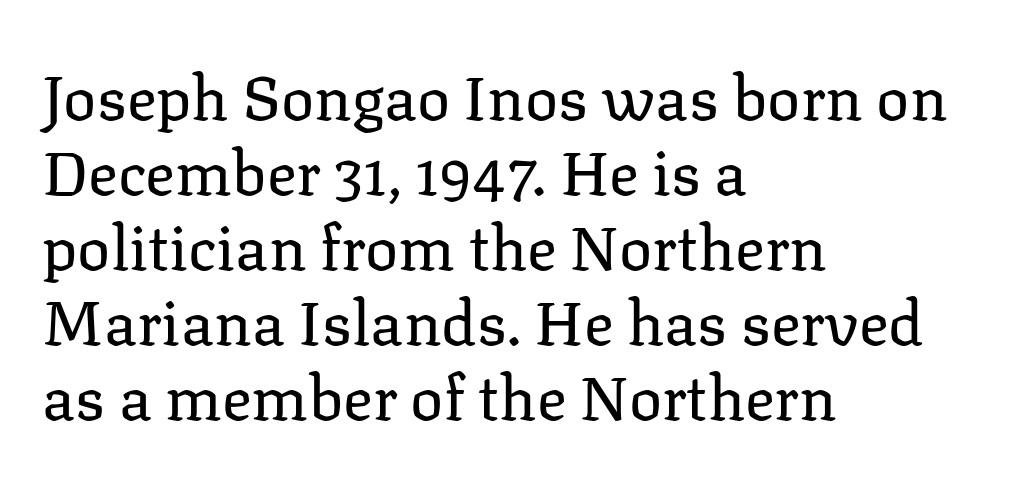
Q: Is the text bold? A: No.
Q: Is the text italic (slanted)? A: No, it is upright.
Q: Is the typeface a serif or a sans-serif typeface? A: Serif.
Q: Is the text underlined? A: No.
Q: How is the paragraph aligned? A: Left-aligned.
Q: Is the spacing between letters normal or unusually wide? A: Normal.
Q: Width (condensed, normal, or wide)? A: Normal.
Q: Stroke contrast? A: Low.
Q: x-height? A: Medium.
Q: Monospaced? A: No.
